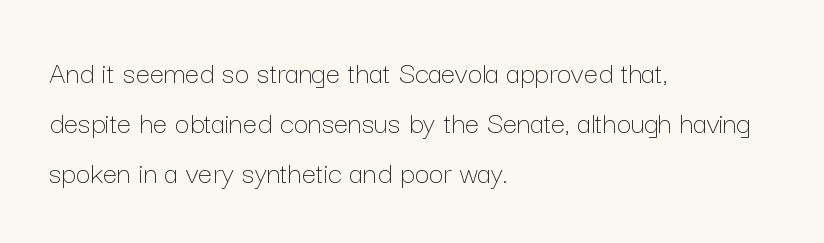
Summary of vertical rhythm: regular, with standard interline spacing. Underline: absent. Proportional: the letters do not fall into vertical columns. Ascenders rise straight up at ninety degrees. You could call the tracking neutral — neither tight nor loose. Weight: in the light-to-regular range.
